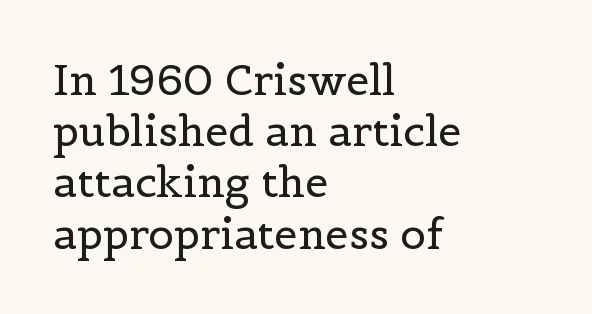
I'd call this a serif setting — the letters wear small feet. Weight class: somewhere from thin through regular. The specimen omits any rule beneath the text block's lines. Note the varied advance widths — an 'i' is clearly narrower than an 'm'. Designer's note — italics off, roman on.
